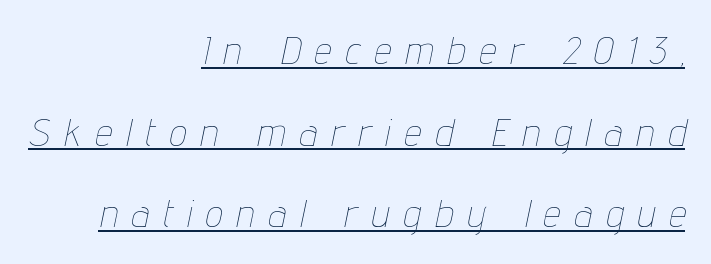
Q: Is the text bold? A: No.
Q: Is the text italic (slanted)? A: Yes, it leans right by about 12 degrees.
Q: Is the text underlined? A: Yes.
Q: How is the paragraph aligned? A: Right-aligned.
Q: Is the spacing between letters normal or unusually wide? A: Unusually wide.
Q: Is the spacing between lines tight, normal or loose? A: Loose.
Q: Width (condensed, normal, or wide)? A: Condensed.
Q: Stroke contrast? A: Low.
Q: x-height? A: Medium.
Q: Monospaced? A: No.
